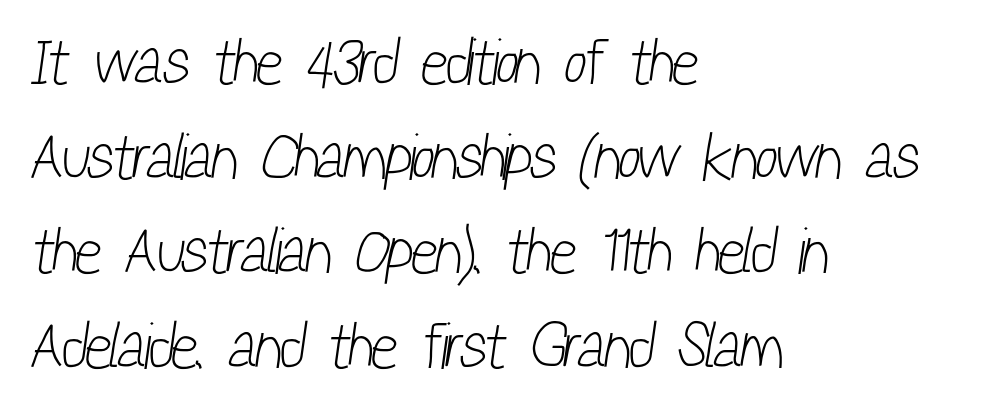
Is this a fixed-width face? No — the glyphs have proportional, varying widths. This is not heavy type; no bold has been used. Regular leading. Standard letterfit; no display-style spreading of the glyphs. Does the copy run flush right? No — it runs flush left.
